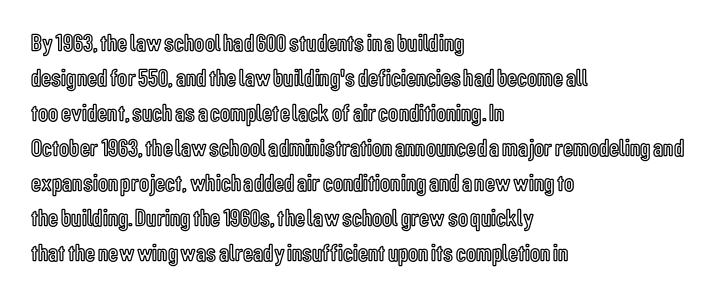
Q: Is the text italic (slanted)? A: No, it is upright.
Q: Is the text underlined? A: No.
Q: How is the paragraph aligned? A: Left-aligned.
Q: Is the spacing between letters normal or unusually wide? A: Normal.
Q: Is the spacing between lines tight, normal or loose? A: Normal.
